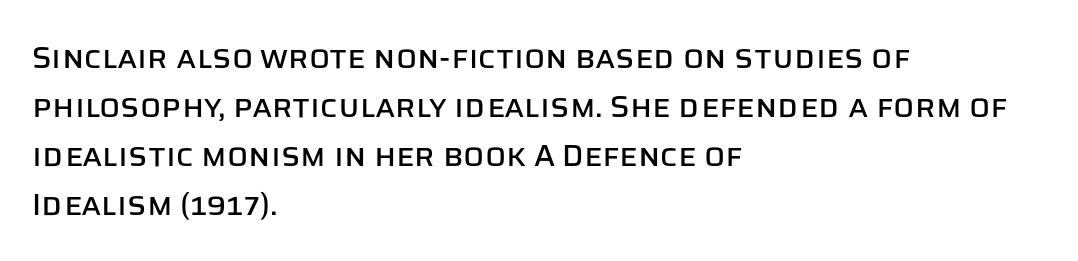
Is this a sans? Yes — the strokes have no serifs. Words appear dense and cohesive because spacing is normal. When letters stand straight like this, we call the style roman or upright. Normally led — the rows are evenly, conventionally spaced. Left-aligned paragraph, ragged on the right. The rendering uses natural spacing where letterforms have individual widths.
